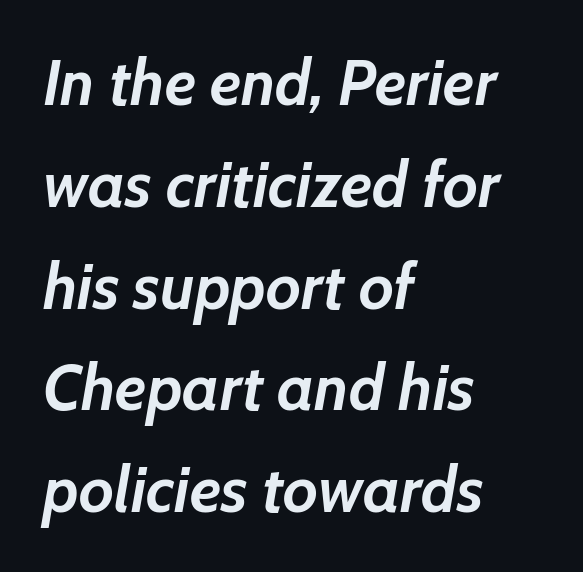
The image shows 64 px semibold type, italic (leaning right); set left-aligned, normal line spacing (1.59x), normal letter spacing, not underlined; low stroke contrast and a medium x-height.
